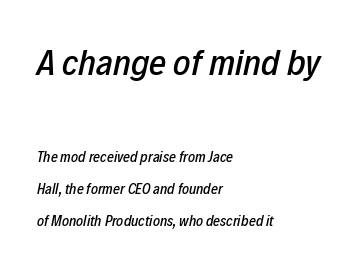
The image shows 37 px condensed type, italic (leaning right); set left-aligned, loose line spacing (2.14x), normal letter spacing, not underlined; the first (top) block is 2.47x larger; low stroke contrast and a medium x-height.
